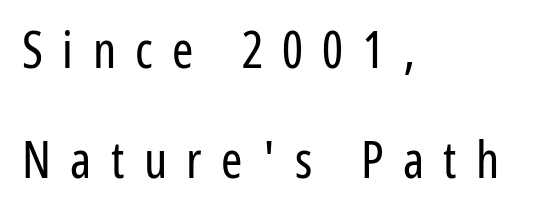
{"serif": "no", "italic": "no", "bold": "no", "weight": "regular", "width": "condensed", "stroke_contrast": "low", "x_height": "medium", "monospaced": "no", "underline": "no", "align": "left", "line_spacing": "loose", "line_spacing_ratio": 2.15, "letter_spacing": "wide", "letter_spacing_em": 0.38, "glyph_px": 51}
